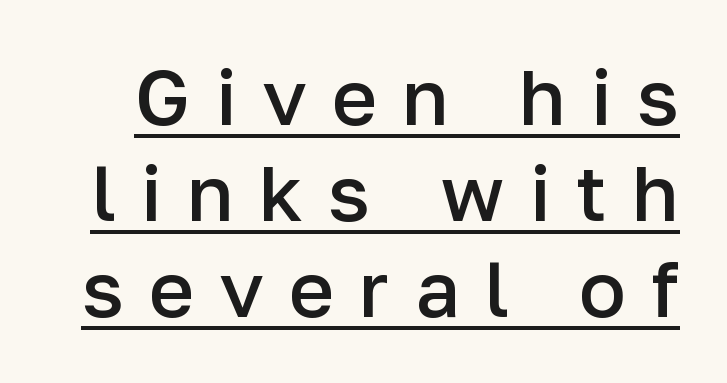
{"serif": "no", "italic": "no", "bold": "semi", "weight": "semibold", "width": "normal", "stroke_contrast": "low", "x_height": "medium", "monospaced": "no", "underline": "yes", "line_spacing_ratio": 1.23, "letter_spacing": "wide", "letter_spacing_em": 0.32, "glyph_px": 78}
